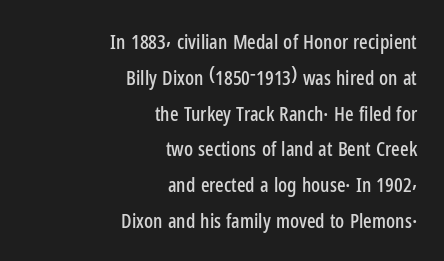
Q: Is the text italic (slanted)? A: No, it is upright.
Q: Is the text underlined? A: No.
Q: How is the paragraph aligned? A: Right-aligned.
Q: Is the spacing between letters normal or unusually wide? A: Normal.
